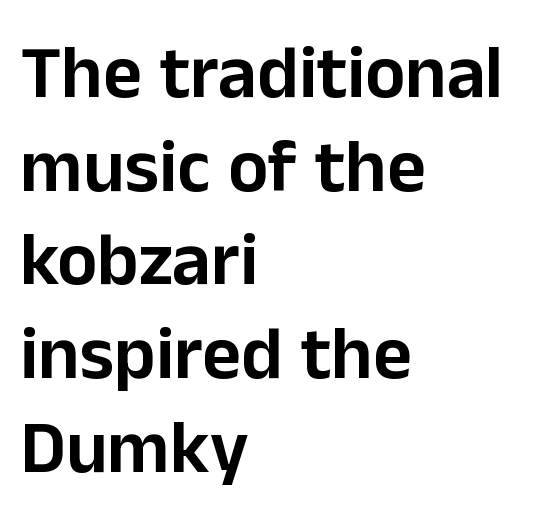
The image shows 75 px sans-serif type, upright; set left-aligned, normal line spacing (1.25x), normal letter spacing, not underlined; low stroke contrast and a medium x-height.
